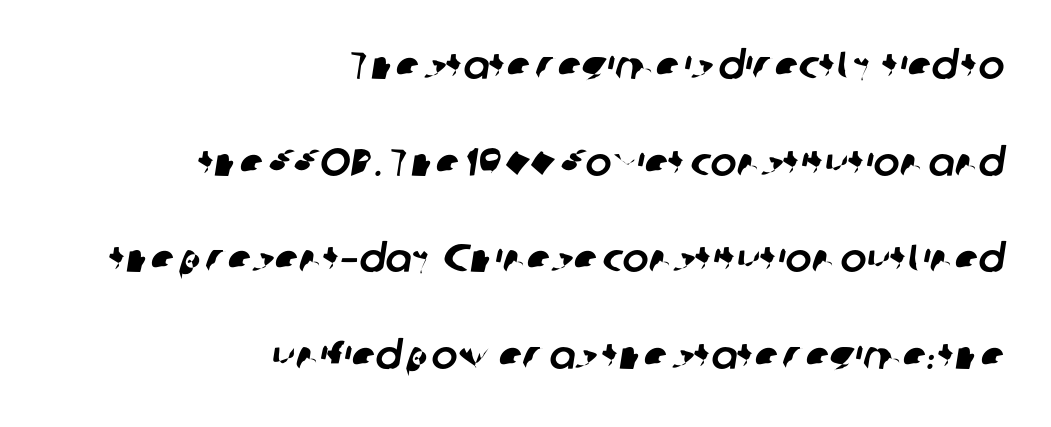
{"serif": "no", "width": "normal", "stroke_contrast": "low", "x_height": "medium", "monospaced": "no", "underline": "no", "align": "right", "line_spacing": "loose", "line_spacing_ratio": 2.48, "letter_spacing": "normal", "letter_spacing_em": 0.0, "glyph_px": 39}
